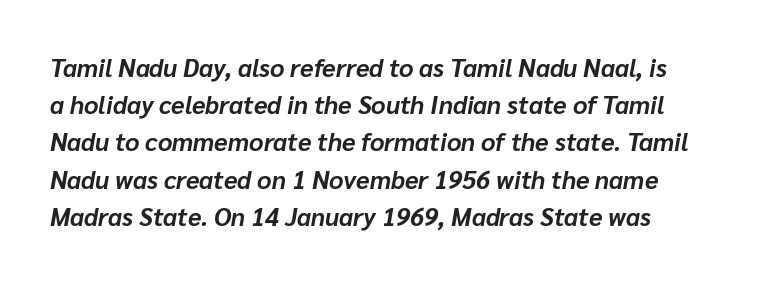
The image shows 25 px bold type, italic (leaning right); set normal line spacing (1.49x), normal letter spacing, not underlined.
